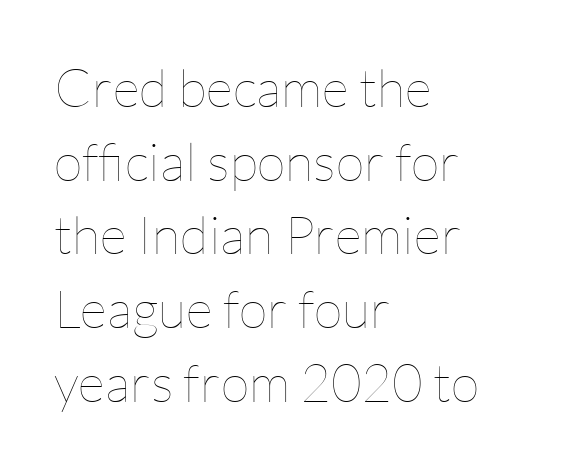
The glyphs are unaccompanied by any horizontal stroke below them. Characters follow at the spacing the type designer built in. This sample has the flowing, uneven cadence of proportional lettering. Is the block centered? No — it sits flush against the left margin. Weight: in the light-to-regular range. Rows of type keep a routine distance in the vertical direction.
